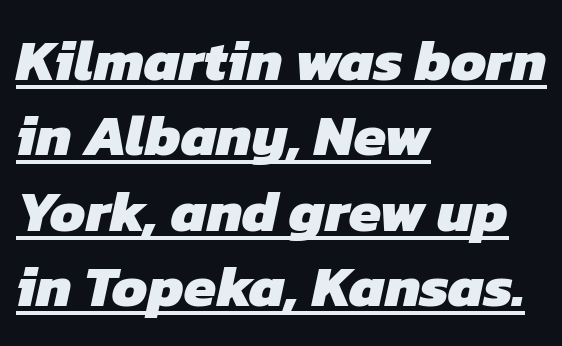
Q: Is the text bold? A: Yes.
Q: Is the typeface a serif or a sans-serif typeface? A: Sans-serif.
Q: Is the text underlined? A: Yes.
Q: How is the paragraph aligned? A: Left-aligned.
Q: Is the spacing between letters normal or unusually wide? A: Normal.
Q: Is the spacing between lines tight, normal or loose? A: Normal.
Q: Width (condensed, normal, or wide)? A: Normal.
Q: Stroke contrast? A: Low.
Q: x-height? A: Medium.
Q: Monospaced? A: No.
